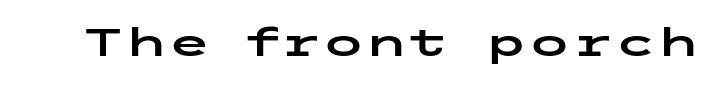
Only glyphs here, with clear space below each row. You can tell it's not italic because the verticals are truly vertical. How are the letters spaced? Ordinarily, with no added tracking. I'd call this a sans setting — the letters go barefoot.
